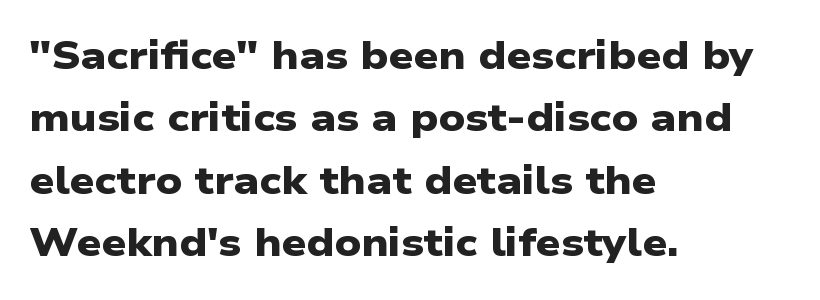
The image shows 39 px heavy, wide sans-serif type; set left-aligned, normal line spacing (1.6x), normal letter spacing, not underlined; low stroke contrast and a medium x-height.
